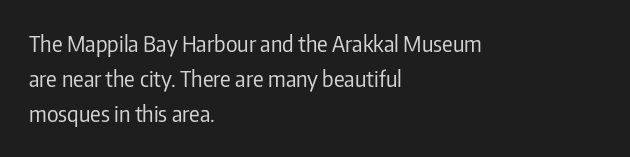
The image shows 22 px text type, upright; set left-aligned, normal line spacing (1.6x), normal letter spacing, not underlined.
